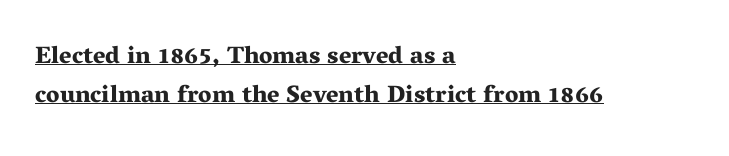
The image shows 24 px bold type, upright; set left-aligned, normal line spacing (1.61x), normal letter spacing, underlined.
